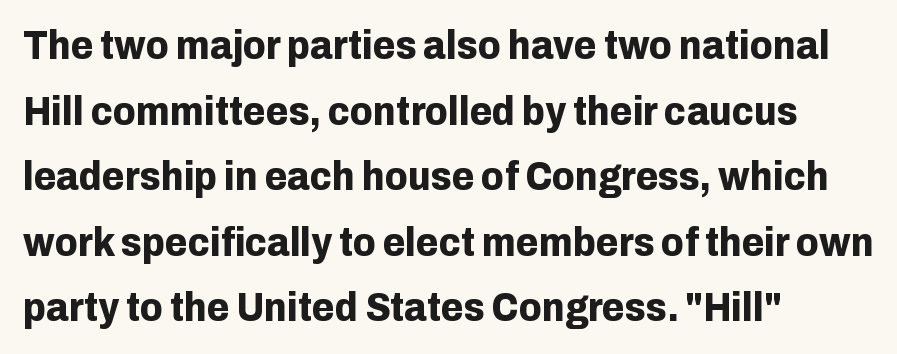
Q: Is the text bold? A: Yes.
Q: Is the text italic (slanted)? A: No, it is upright.
Q: Is the typeface a serif or a sans-serif typeface? A: Sans-serif.
Q: Is the text underlined? A: No.
Q: How is the paragraph aligned? A: Left-aligned.
Q: Is the spacing between letters normal or unusually wide? A: Normal.
Q: Is the spacing between lines tight, normal or loose? A: Normal.
Q: Width (condensed, normal, or wide)? A: Normal.
Q: Stroke contrast? A: Low.
Q: x-height? A: Medium.
Q: Monospaced? A: No.
